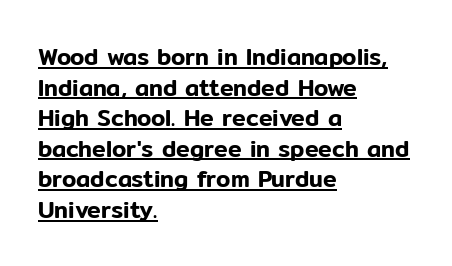
Q: Is the text italic (slanted)? A: No, it is upright.
Q: Is the text underlined? A: Yes.
Q: How is the paragraph aligned? A: Left-aligned.
Q: Is the spacing between letters normal or unusually wide? A: Normal.
Q: Is the spacing between lines tight, normal or loose? A: Normal.
